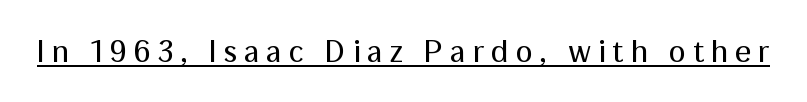
Notice how a bar underscores the lettering throughout. These lines are composed in type without serifs. The tracking reads as deliberately expanded to a designer's eye. Each letter keeps its own natural width here, so spacing adapts to shape. Think standard paragraph weight, or any step lighter than that.
